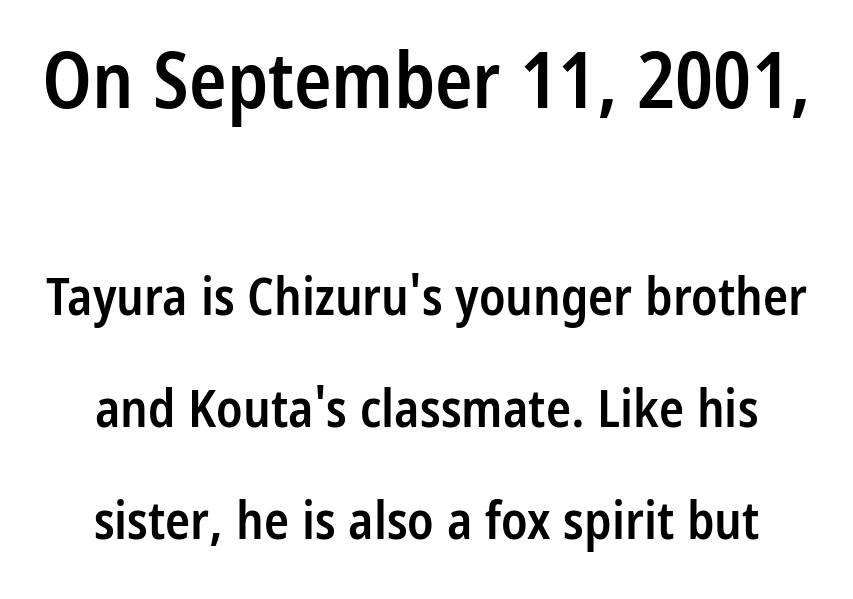
The image shows 78 px semibold, condensed sans-serif type, upright; set loose line spacing (2.15x), normal letter spacing, not underlined; the first (top) block is 1.5x larger; low stroke contrast and a medium x-height.
